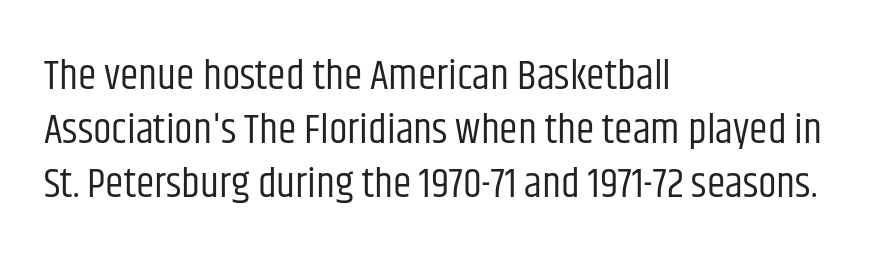
Q: Is the text bold? A: No.
Q: Is the text italic (slanted)? A: No, it is upright.
Q: Is the typeface a serif or a sans-serif typeface? A: Sans-serif.
Q: Is the text underlined? A: No.
Q: How is the paragraph aligned? A: Left-aligned.
Q: Is the spacing between letters normal or unusually wide? A: Normal.
Q: Is the spacing between lines tight, normal or loose? A: Normal.
Q: Width (condensed, normal, or wide)? A: Condensed.
Q: Stroke contrast? A: Low.
Q: x-height? A: Large.
Q: Monospaced? A: No.
